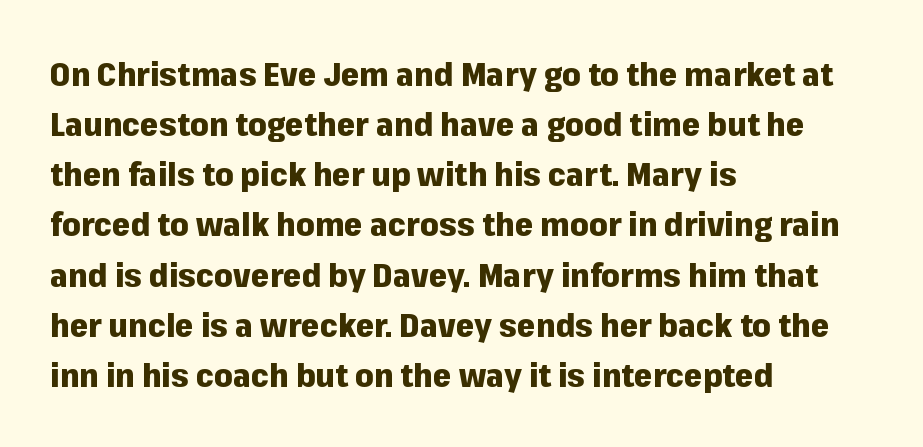
Underline: absent. Every stem runs plumb, perpendicular to the baseline. One-word summary of the alignment: left. Is this a fixed-width face? No — the glyphs have proportional, varying widths. Caption: bold face, heavy strokes.
